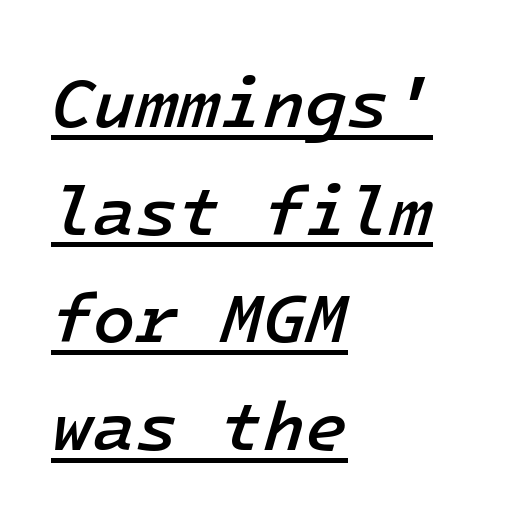
{"italic": "yes", "lean": "right", "slant_degrees": 16, "bold": "semi", "weight": "semibold", "width": "normal", "stroke_contrast": "low", "x_height": "medium", "underline": "yes", "align": "left", "line_spacing": "normal", "line_spacing_ratio": 1.56, "letter_spacing": "normal", "letter_spacing_em": 0.0, "glyph_px": 69}
